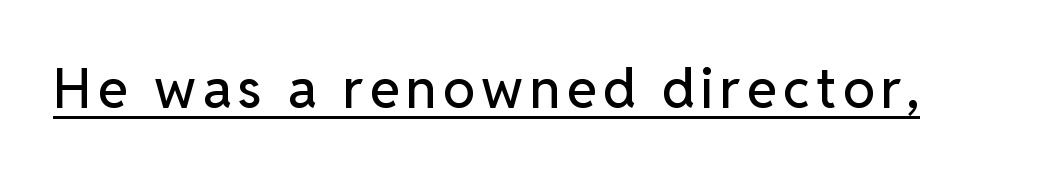
The image shows 54 px sans-serif type, upright; set underlined; low stroke contrast and a medium x-height.
